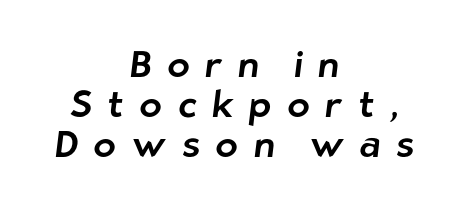
The image shows 37 px sans-serif type; set centered, tight line spacing (1.08x), unusually wide letter spacing (+0.41 em), not underlined; low stroke contrast and a medium x-height.
